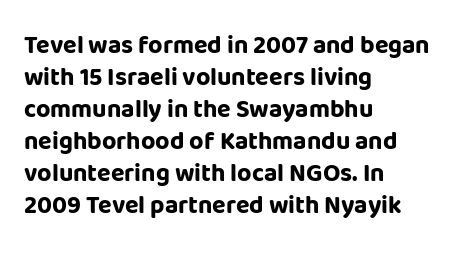
The image shows 25 px bold type, upright; set left-aligned, normal line spacing (1.28x), normal letter spacing, not underlined.
